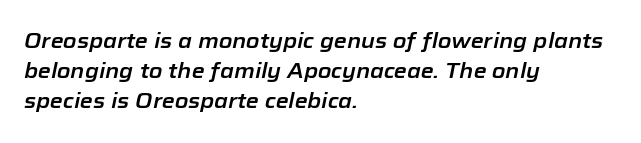
Q: Is the text italic (slanted)? A: Yes, it leans right by about 12 degrees.
Q: Is the text underlined? A: No.
Q: How is the paragraph aligned? A: Left-aligned.
Q: Is the spacing between letters normal or unusually wide? A: Normal.
Q: Is the spacing between lines tight, normal or loose? A: Normal.
